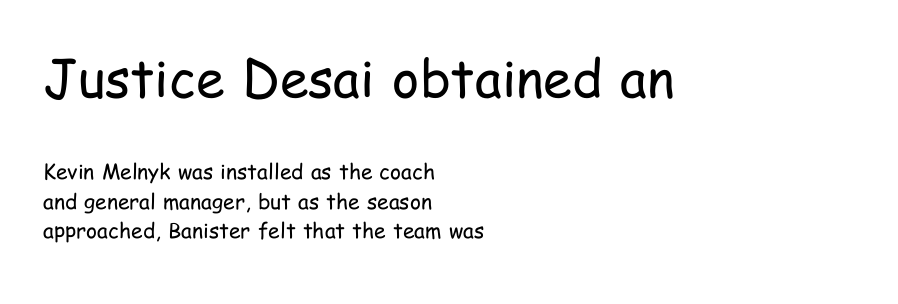
Q: Is the text bold? A: No.
Q: Is the text italic (slanted)? A: No, it is upright.
Q: Is the typeface a serif or a sans-serif typeface? A: Sans-serif.
Q: Is the text underlined? A: No.
Q: How is the paragraph aligned? A: Left-aligned.
Q: Is the spacing between letters normal or unusually wide? A: Normal.
Q: Is the spacing between lines tight, normal or loose? A: Normal.
Q: Which block of text is set in a larger size, the first (top) or the second (bottom)? A: The first (top) one.
Q: Width (condensed, normal, or wide)? A: Condensed.
Q: Stroke contrast? A: Low.
Q: x-height? A: Medium.
Q: Monospaced? A: No.
